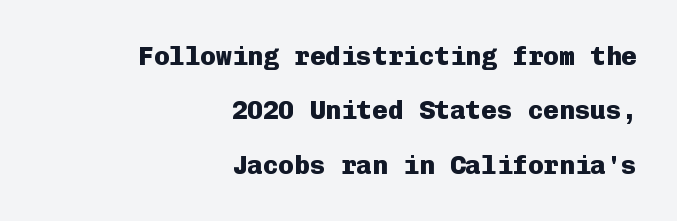
The image shows 26 px bold type, upright; set right-aligned, loose line spacing (2.09x), normal letter spacing, not underlined.
